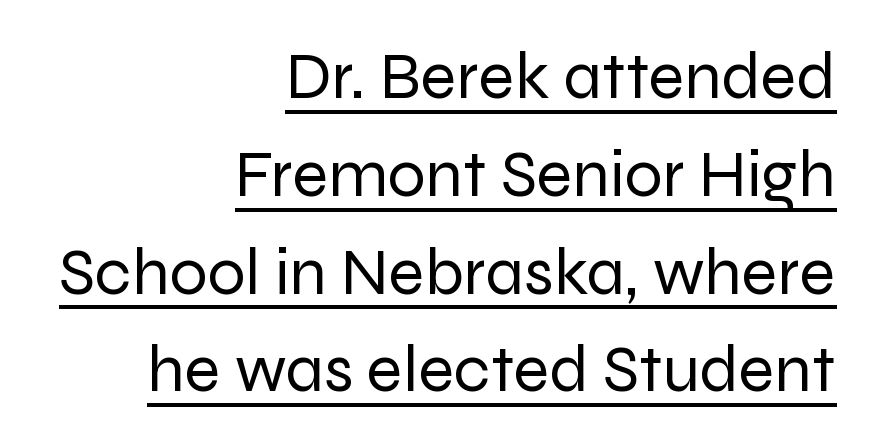
Q: Is the text bold? A: No.
Q: Is the text italic (slanted)? A: No, it is upright.
Q: Is the typeface a serif or a sans-serif typeface? A: Sans-serif.
Q: Is the text underlined? A: Yes.
Q: How is the paragraph aligned? A: Right-aligned.
Q: Is the spacing between letters normal or unusually wide? A: Normal.
Q: Is the spacing between lines tight, normal or loose? A: Normal.
Q: Width (condensed, normal, or wide)? A: Normal.
Q: Stroke contrast? A: Low.
Q: x-height? A: Medium.
Q: Monospaced? A: No.
